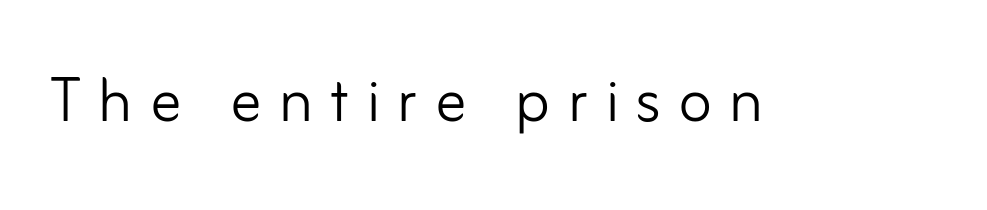
Q: Is the text bold? A: No.
Q: Is the text italic (slanted)? A: No, it is upright.
Q: Is the typeface a serif or a sans-serif typeface? A: Sans-serif.
Q: Is the text underlined? A: No.
Q: Is the spacing between letters normal or unusually wide? A: Unusually wide.
Q: Width (condensed, normal, or wide)? A: Normal.
Q: Stroke contrast? A: Low.
Q: x-height? A: Small.
Q: Monospaced? A: No.
